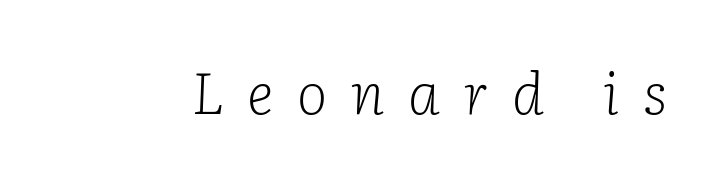
Clear beneath every line of the passage. The characters display serif detailing at their extremities. On a weight scale, this lands at 450 or below. Substantial extra tracking has been applied to these lines. The axis of the letterforms is tilted away from vertical. These lines are rendered in a variable-pitch font.
